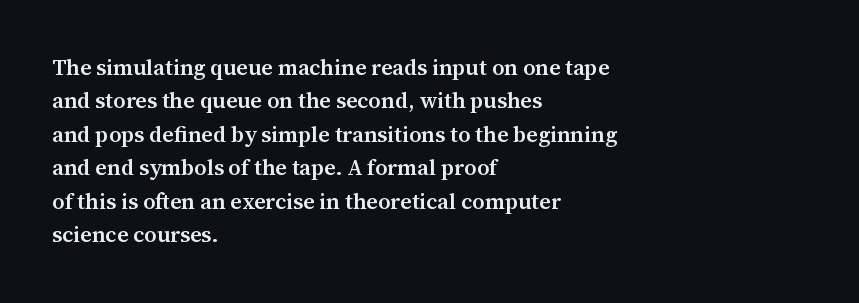
The image shows 22 px text type, upright; set left-aligned, normal line spacing (1.52x), normal letter spacing, not underlined.
